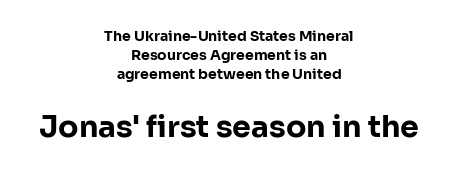
The image shows 30 px bold sans-serif type, upright; set centered, normal line spacing (1.34x), normal letter spacing, not underlined; the second (bottom) block is 2.14x larger; low stroke contrast and a medium x-height.
